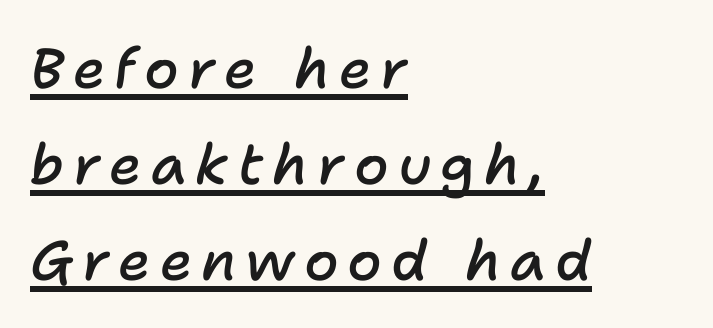
The image shows 56 px semibold type, italic (leaning right); set left-aligned, line spacing 1.71x, underlined; low stroke contrast and a medium x-height.
